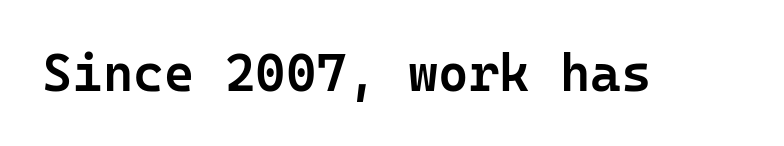
The image shows 52 px semibold sans-serif type, upright, monospaced; set normal letter spacing, not underlined; low stroke contrast and a medium x-height.
